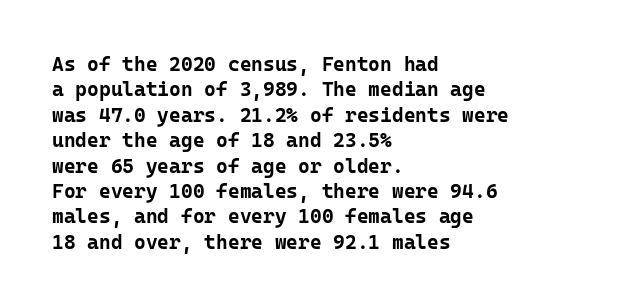
Q: Is the text bold? A: Yes.
Q: Is the text italic (slanted)? A: No, it is upright.
Q: Is the text underlined? A: No.
Q: How is the paragraph aligned? A: Left-aligned.
Q: Is the spacing between letters normal or unusually wide? A: Normal.
Q: Is the spacing between lines tight, normal or loose? A: Normal.
